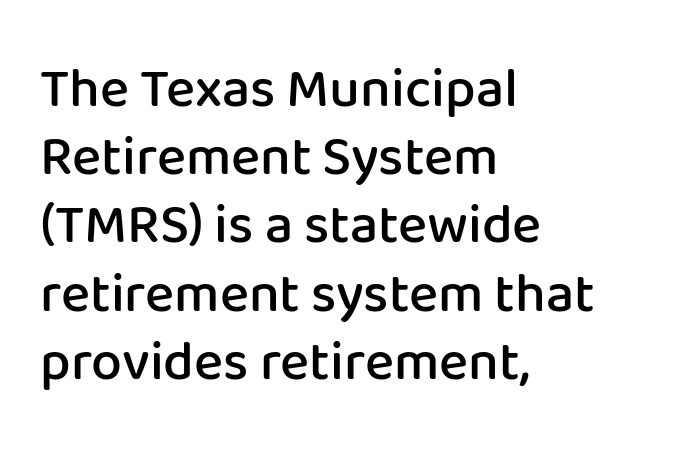
Q: Is the text bold? A: Semi-bold.
Q: Is the text italic (slanted)? A: No, it is upright.
Q: Is the typeface a serif or a sans-serif typeface? A: Sans-serif.
Q: Is the text underlined? A: No.
Q: How is the paragraph aligned? A: Left-aligned.
Q: Is the spacing between letters normal or unusually wide? A: Normal.
Q: Width (condensed, normal, or wide)? A: Normal.
Q: Stroke contrast? A: Low.
Q: x-height? A: Medium.
Q: Monospaced? A: No.
